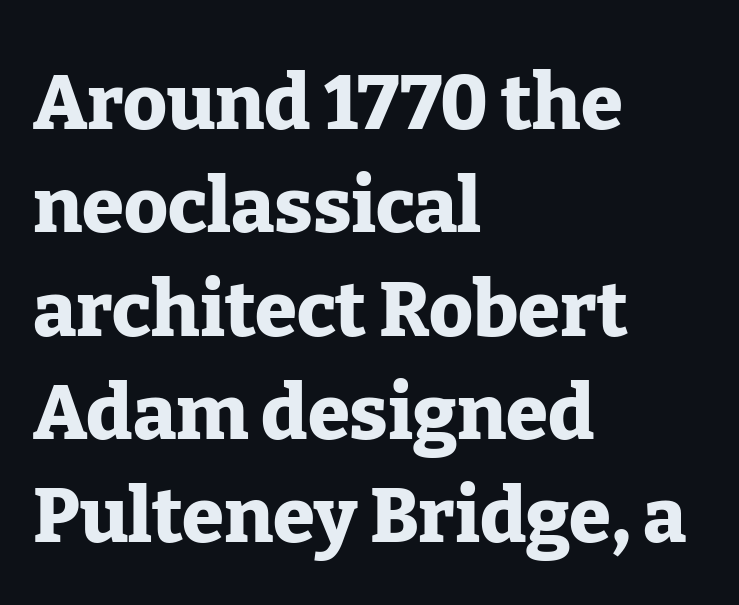
The image shows 76 px heavy serif type, upright; set left-aligned, normal line spacing (1.36x), normal letter spacing, not underlined; low stroke contrast and a medium x-height.
